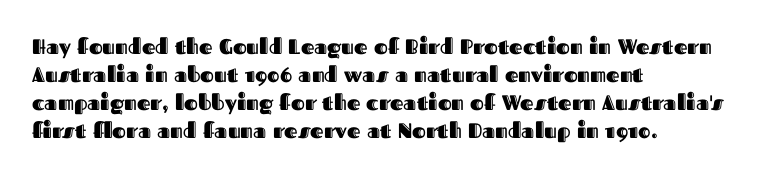
The image shows 21 px text type, upright; set left-aligned, normal line spacing (1.33x), normal letter spacing, not underlined.
